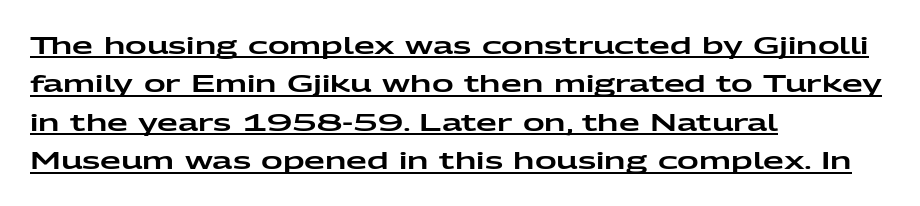
Q: Is the text italic (slanted)? A: No, it is upright.
Q: Is the text underlined? A: Yes.
Q: How is the paragraph aligned? A: Left-aligned.
Q: Is the spacing between letters normal or unusually wide? A: Normal.
Q: Is the spacing between lines tight, normal or loose? A: Normal.
